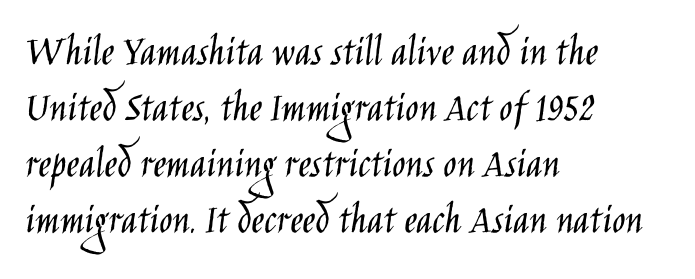
{"serif": "no", "bold": "no", "weight": "light", "width": "condensed", "stroke_contrast": "low", "x_height": "large", "monospaced": "no", "underline": "no", "align": "left", "line_spacing": "normal", "line_spacing_ratio": 1.27, "letter_spacing": "normal", "letter_spacing_em": 0.0, "glyph_px": 44}
